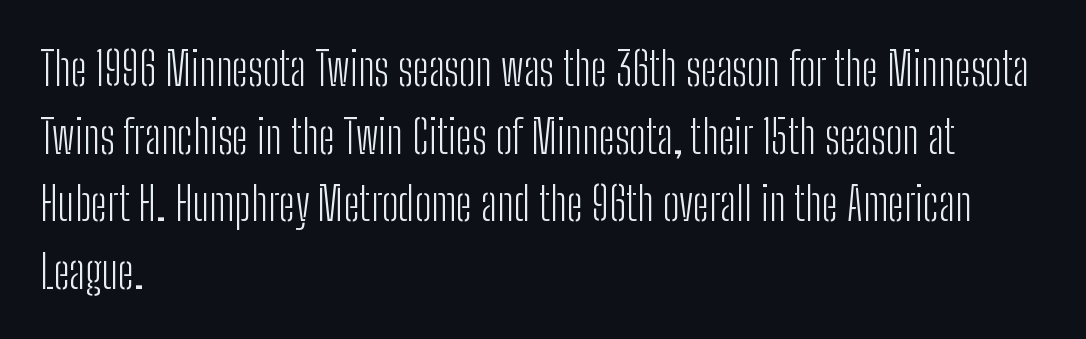
{"serif": "no", "italic": "no", "bold": "no", "weight": "light", "width": "condensed", "stroke_contrast": "low", "x_height": "medium", "monospaced": "no", "underline": "no", "align": "left", "line_spacing": "normal", "line_spacing_ratio": 1.47, "letter_spacing": "normal", "letter_spacing_em": 0.0, "glyph_px": 46}
